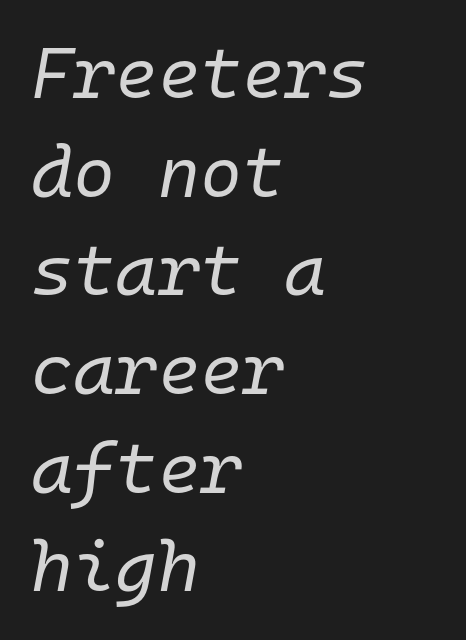
The image shows 72 px regular-weight type, italic (leaning right), monospaced; set left-aligned, normal line spacing (1.37x), normal letter spacing, not underlined; low stroke contrast and a medium x-height.
